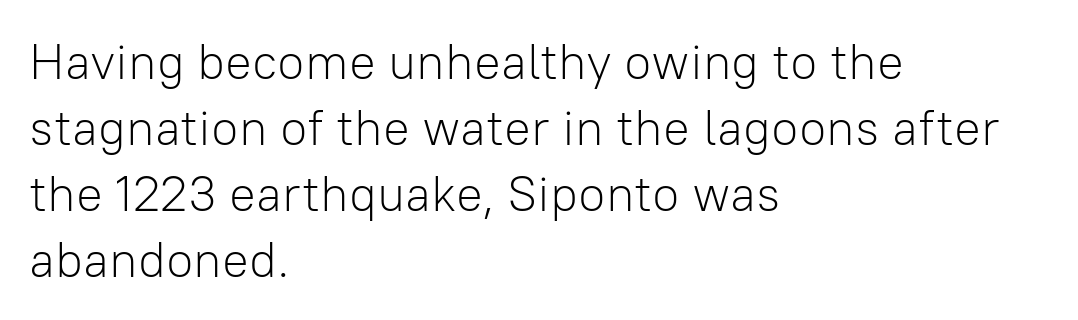
Q: Is the text bold? A: No.
Q: Is the text italic (slanted)? A: No, it is upright.
Q: Is the typeface a serif or a sans-serif typeface? A: Sans-serif.
Q: Is the text underlined? A: No.
Q: How is the paragraph aligned? A: Left-aligned.
Q: Is the spacing between letters normal or unusually wide? A: Normal.
Q: Is the spacing between lines tight, normal or loose? A: Normal.
Q: Width (condensed, normal, or wide)? A: Normal.
Q: Stroke contrast? A: Low.
Q: x-height? A: Medium.
Q: Monospaced? A: No.
